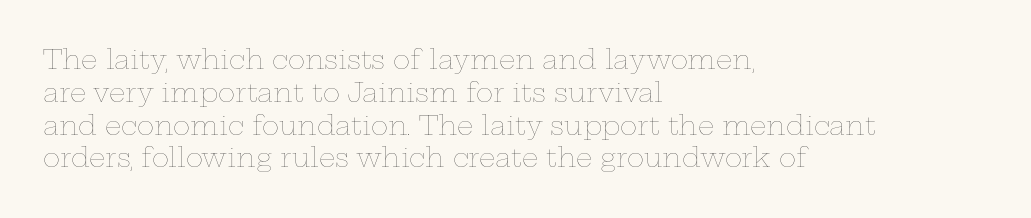
Q: Is the text bold? A: No.
Q: Is the text italic (slanted)? A: No, it is upright.
Q: Is the text underlined? A: No.
Q: How is the paragraph aligned? A: Left-aligned.
Q: Is the spacing between letters normal or unusually wide? A: Normal.
Q: Is the spacing between lines tight, normal or loose? A: Normal.
